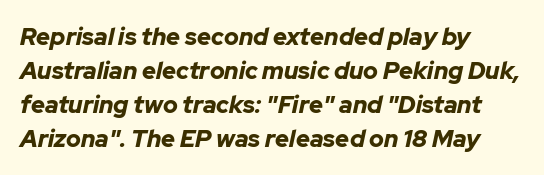
The image shows 24 px bold type, italic (leaning right); set left-aligned, normal line spacing (1.41x), normal letter spacing, not underlined.
